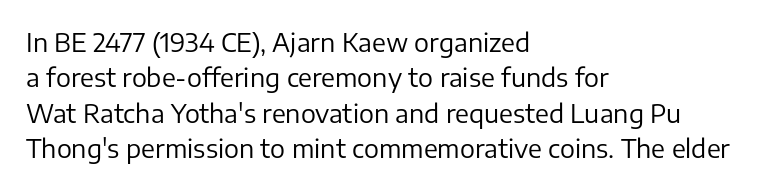
Q: Is the text bold? A: No.
Q: Is the text italic (slanted)? A: No, it is upright.
Q: Is the text underlined? A: No.
Q: How is the paragraph aligned? A: Left-aligned.
Q: Is the spacing between letters normal or unusually wide? A: Normal.
Q: Is the spacing between lines tight, normal or loose? A: Normal.
